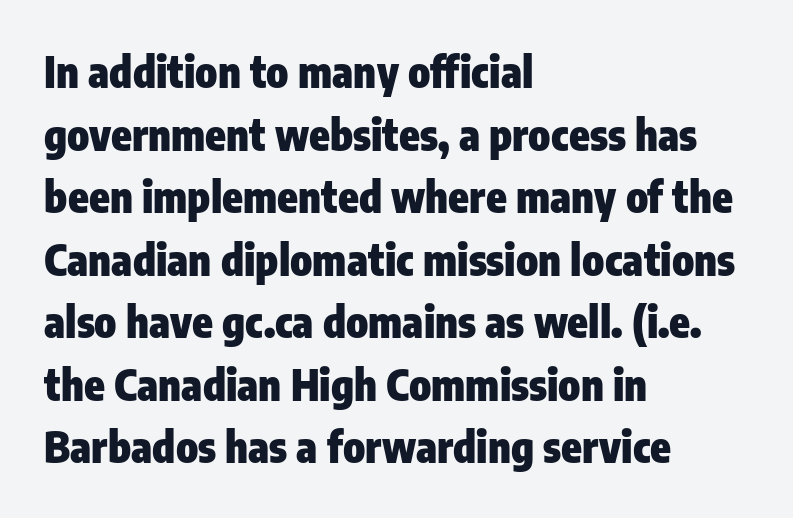
Check under the words: just untouched page. Does the lettering tilt? It doesn't — this is upright. The rendering uses natural spacing where letterforms have individual widths. Students, observe: this is what conventionally led text looks like. Every row of glyphs begins at an identical x-position on the left.
